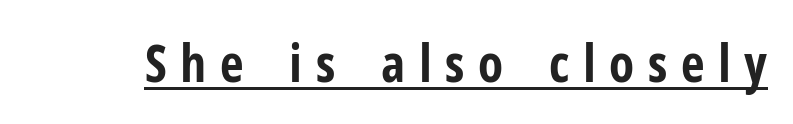
Here the designer chose a conventional face with non-uniform glyph widths. Short note: letters widely spaced. As a designer I'd log this as weight 700, bold. A typesetter would mark this as roman, not italic.
